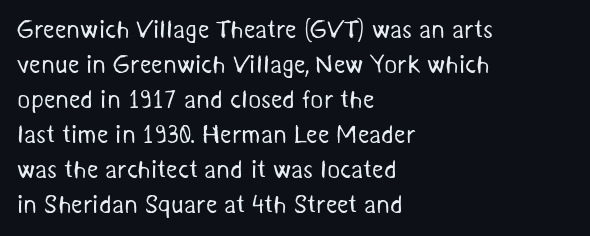
Clear beneath every line of the passage. The font is comparable to plain body text, perhaps lighter. If you drew a ruler down the left edge, every line would touch it. In terms of leading, this rendering sits right in the middle. Students, note that the glyphs here touch the page at normal intervals.
